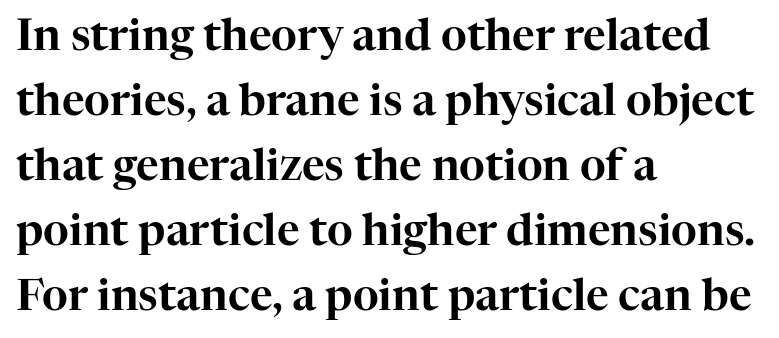
{"serif": "yes", "italic": "no", "width": "normal", "stroke_contrast": "high", "x_height": "medium", "monospaced": "no", "underline": "no", "align": "left", "line_spacing": "normal", "line_spacing_ratio": 1.48, "letter_spacing": "normal", "letter_spacing_em": 0.0, "glyph_px": 44}
